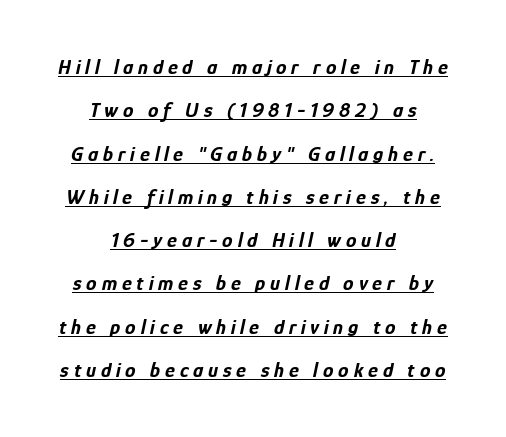
You can tell it's italic because the verticals aren't actually vertical. One glance says open: line gaps are wider than usual. The letters are spread apart with noticeably loose tracking. Heavy-handed strokes throughout: this text is bold. Every row of glyphs is offset so its center matches the block's center. Glance below the letters and you will spot a drawn line.
